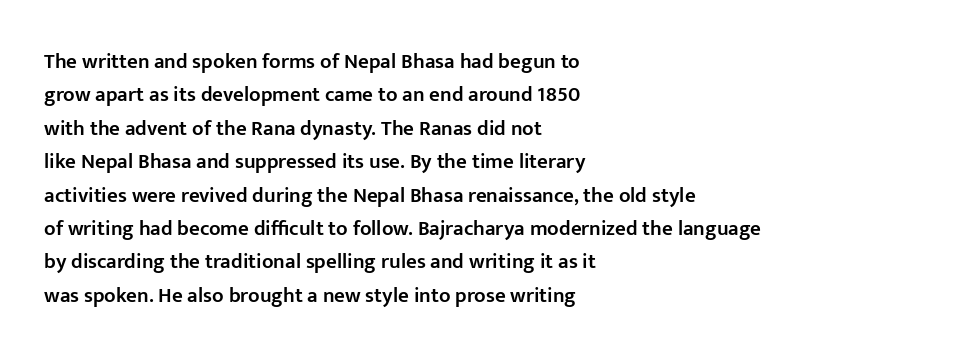
Q: Is the text bold? A: Semi-bold.
Q: Is the text italic (slanted)? A: No, it is upright.
Q: Is the text underlined? A: No.
Q: How is the paragraph aligned? A: Left-aligned.
Q: Is the spacing between letters normal or unusually wide? A: Normal.
Q: Is the spacing between lines tight, normal or loose? A: Normal.
